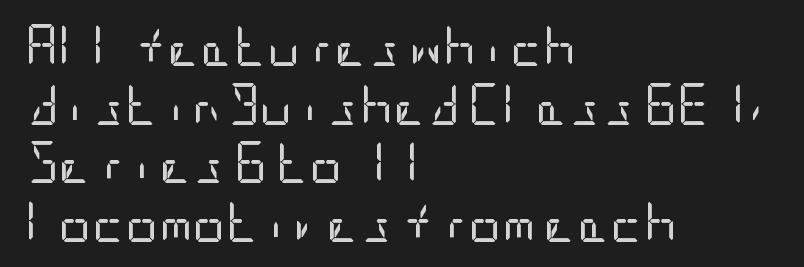
The image shows 41 px regular-weight, condensed sans-serif type, upright; set left-aligned, normal line spacing (1.43x), normal letter spacing, not underlined; low stroke contrast and a large x-height.
